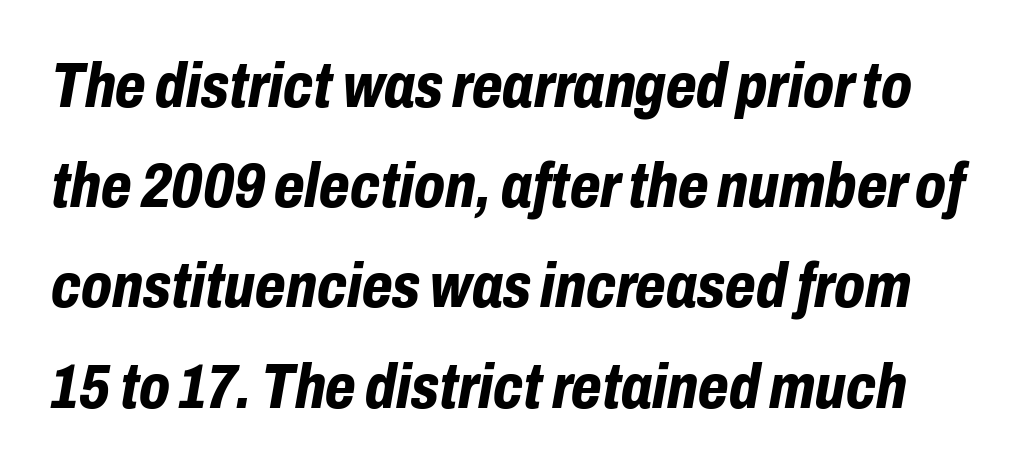
{"italic": "yes", "lean": "right", "slant_degrees": 10, "bold": "yes", "weight": "bold", "width": "condensed", "stroke_contrast": "low", "x_height": "medium", "monospaced": "no", "underline": "no", "line_spacing": "normal", "line_spacing_ratio": 1.59, "letter_spacing": "normal", "letter_spacing_em": 0.0, "glyph_px": 63}
